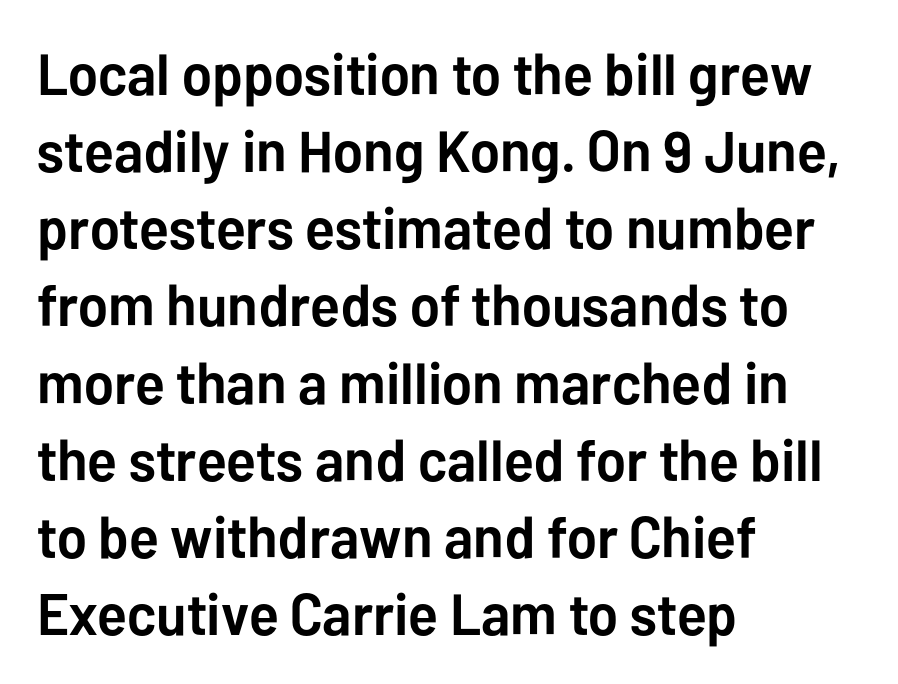
{"serif": "no", "italic": "no", "bold": "yes", "weight": "semibold", "width": "normal", "stroke_contrast": "low", "x_height": "medium", "monospaced": "no", "underline": "no", "align": "left", "line_spacing": "normal", "line_spacing_ratio": 1.33, "letter_spacing": "normal", "letter_spacing_em": 0.0, "glyph_px": 58}
